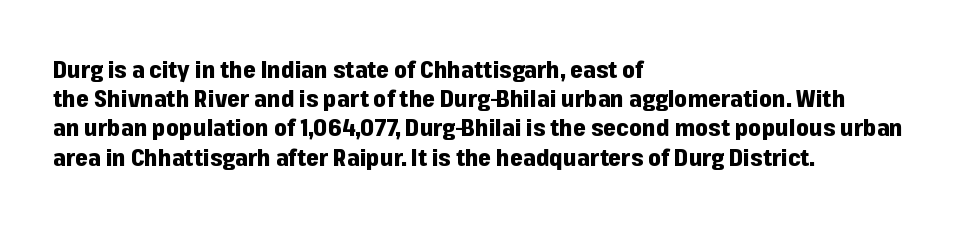
{"italic": "no", "bold": "yes", "underline": "no", "align": "left", "line_spacing": "normal", "line_spacing_ratio": 1.27, "letter_spacing": "normal", "letter_spacing_em": 0.0, "glyph_px": 23}
